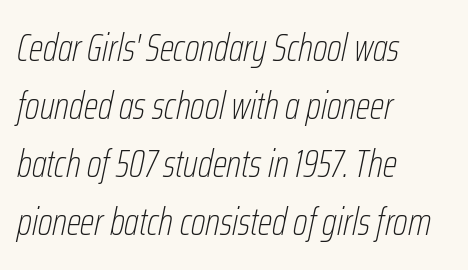
Q: Is the text bold? A: No.
Q: Is the text italic (slanted)? A: Yes, it leans right by about 12 degrees.
Q: Is the text underlined? A: No.
Q: How is the paragraph aligned? A: Left-aligned.
Q: Is the spacing between letters normal or unusually wide? A: Normal.
Q: Is the spacing between lines tight, normal or loose? A: Normal.
Q: Width (condensed, normal, or wide)? A: Condensed.
Q: Stroke contrast? A: Low.
Q: x-height? A: Medium.
Q: Monospaced? A: No.
